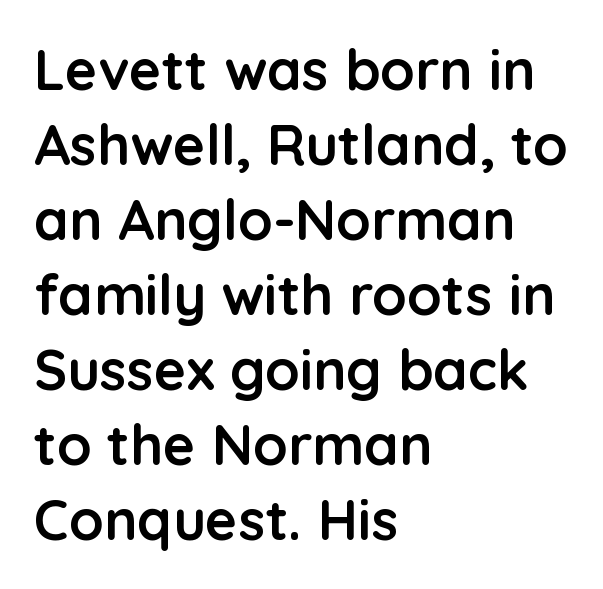
Q: Is the text bold? A: Yes.
Q: Is the text italic (slanted)? A: No, it is upright.
Q: Is the typeface a serif or a sans-serif typeface? A: Sans-serif.
Q: Is the text underlined? A: No.
Q: How is the paragraph aligned? A: Left-aligned.
Q: Is the spacing between letters normal or unusually wide? A: Normal.
Q: Is the spacing between lines tight, normal or loose? A: Normal.
Q: Width (condensed, normal, or wide)? A: Normal.
Q: Stroke contrast? A: Low.
Q: x-height? A: Medium.
Q: Monospaced? A: No.
